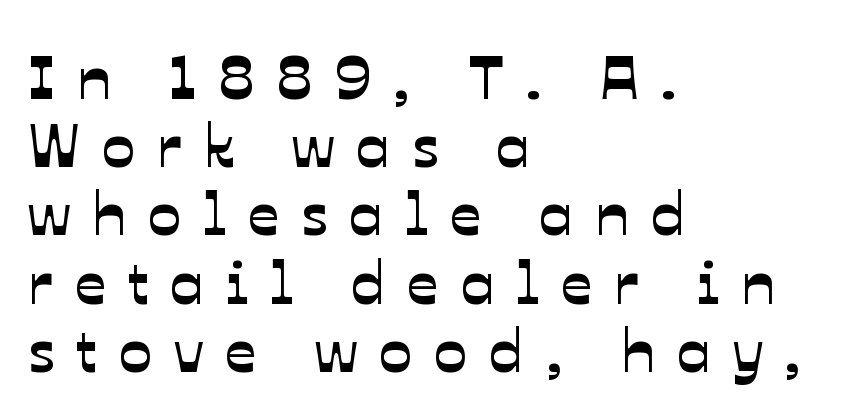
The image shows 62 px sans-serif type; set left-aligned, tight line spacing (1.1x), unusually wide letter spacing (+0.35 em), not underlined; low stroke contrast and a medium x-height.
